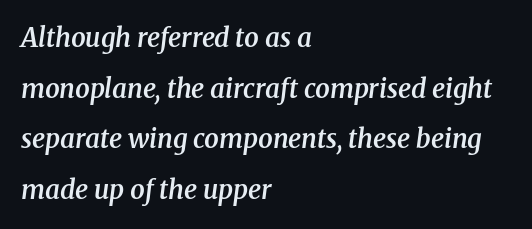
Q: Is the text bold? A: Semi-bold.
Q: Is the text italic (slanted)? A: Yes, it leans right by about 8 degrees.
Q: Is the text underlined? A: No.
Q: How is the paragraph aligned? A: Left-aligned.
Q: Is the spacing between letters normal or unusually wide? A: Normal.
Q: Is the spacing between lines tight, normal or loose? A: Loose.
